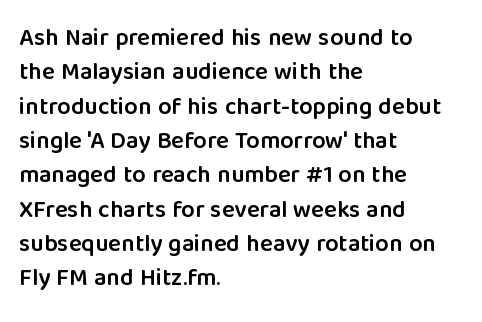
{"italic": "no", "bold": "semi", "underline": "no", "align": "left", "line_spacing": "normal", "line_spacing_ratio": 1.43, "letter_spacing": "normal", "letter_spacing_em": 0.0, "glyph_px": 24}
